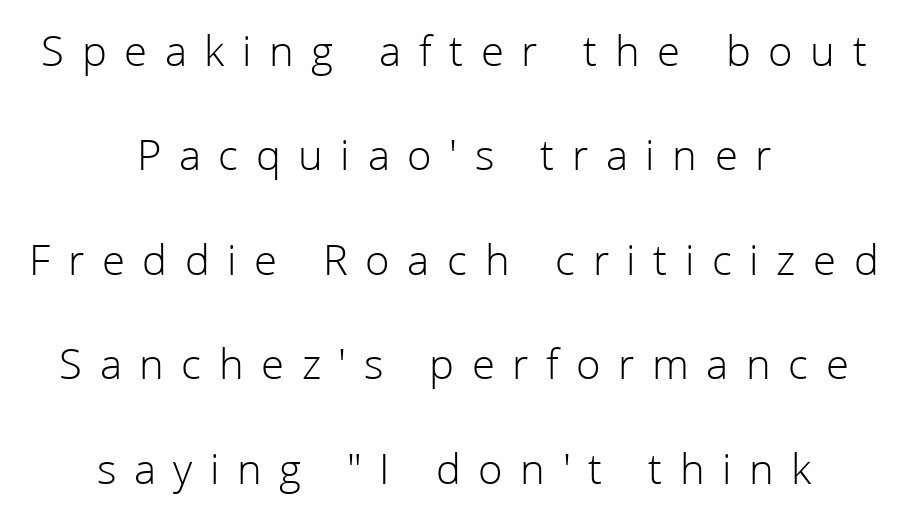
On a weight scale, this lands at 450 or below. Compared with typical paragraphs, the rows here are farther apart. The setting favours the middle, as headings and verse often do. The letterforms stand isolated, each surrounded by extra space.
